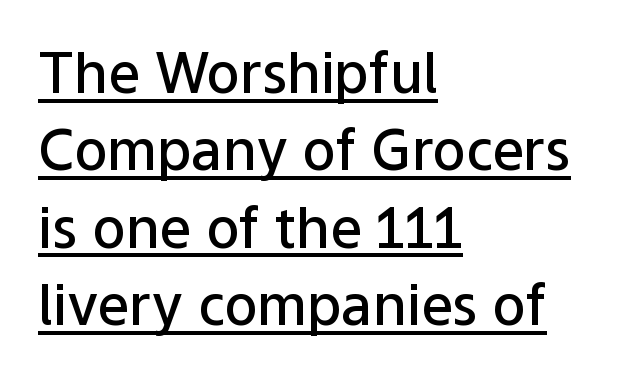
{"serif": "no", "italic": "no", "bold": "semi", "weight": "semibold", "width": "normal", "stroke_contrast": "low", "x_height": "medium", "monospaced": "no", "underline": "yes", "align": "left", "line_spacing": "normal", "line_spacing_ratio": 1.38, "letter_spacing": "normal", "letter_spacing_em": 0.0, "glyph_px": 56}
